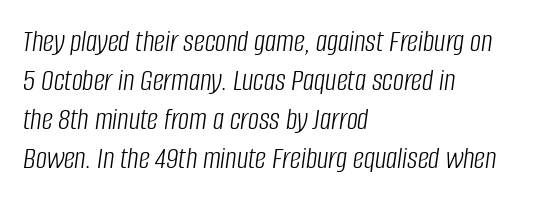
Q: Is the text bold? A: No.
Q: Is the text italic (slanted)? A: Yes, it leans right by about 8 degrees.
Q: Is the text underlined? A: No.
Q: How is the paragraph aligned? A: Left-aligned.
Q: Is the spacing between letters normal or unusually wide? A: Normal.
Q: Is the spacing between lines tight, normal or loose? A: Normal.
Q: Width (condensed, normal, or wide)? A: Condensed.
Q: Stroke contrast? A: Low.
Q: x-height? A: Large.
Q: Monospaced? A: No.
